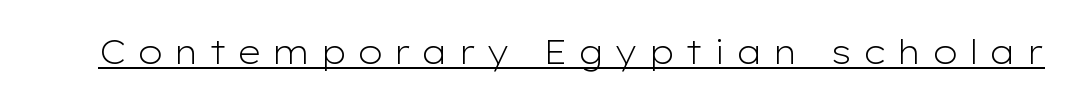
{"serif": "no", "italic": "no", "bold": "no", "weight": "light", "width": "wide", "stroke_contrast": "low", "x_height": "medium", "monospaced": "no", "underline": "yes", "letter_spacing": "wide", "letter_spacing_em": 0.3, "glyph_px": 33}
